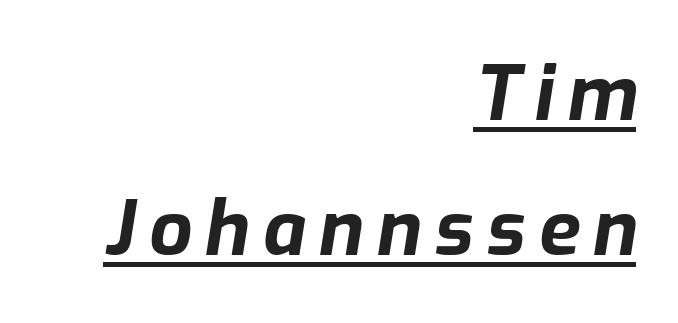
The image shows 76 px bold type, italic (leaning right); set right-aligned, line spacing 1.77x, underlined; low stroke contrast and a medium x-height.
